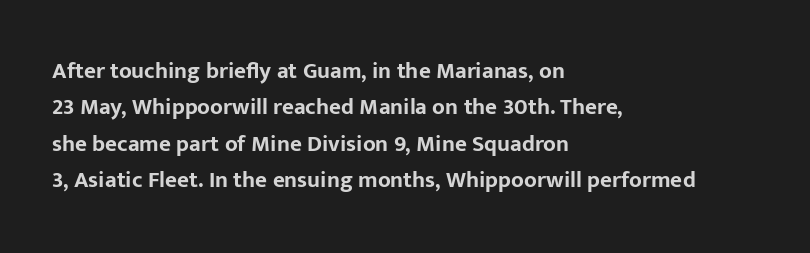
{"italic": "no", "bold": "yes", "underline": "no", "align": "left", "line_spacing": "normal", "line_spacing_ratio": 1.58, "letter_spacing": "normal", "letter_spacing_em": 0.0, "glyph_px": 23}
